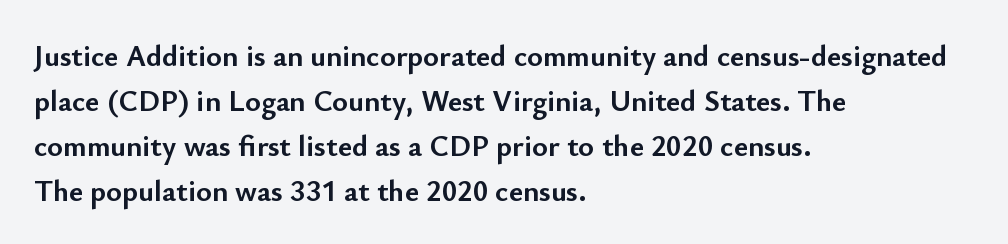
Is the letter spacing exaggerated? No — it looks like the ordinary default. Nope, not italic — everything's standing straight. Vertically, the passage feels balanced, rows spaced as you'd expect. Decoration check: the copy has no underline.
